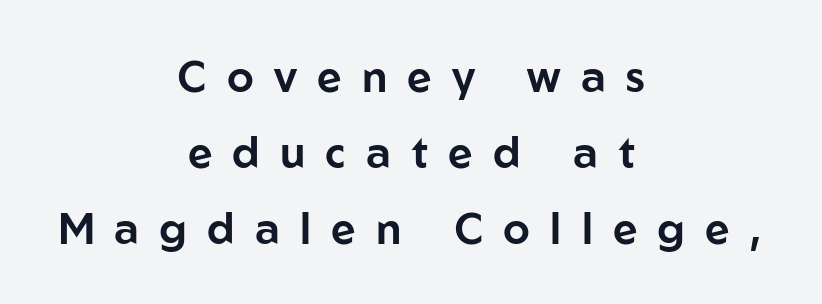
The image shows 43 px sans-serif type, upright; set centered, line spacing 1.77x, unusually wide letter spacing (+0.47 em), not underlined; low stroke contrast and a medium x-height.
